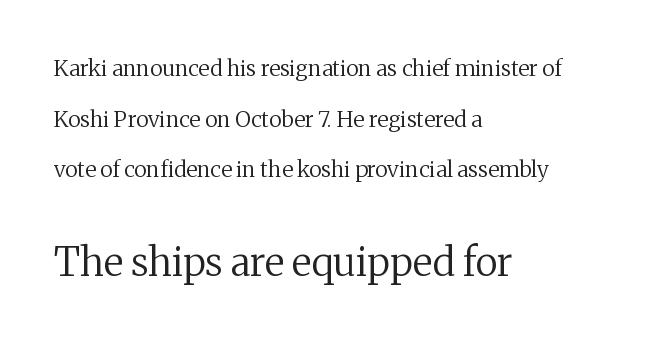
{"serif": "yes", "italic": "no", "bold": "no", "weight": "regular", "width": "normal", "stroke_contrast": "medium", "x_height": "medium", "monospaced": "no", "underline": "no", "align": "left", "line_spacing": "loose", "line_spacing_ratio": 2.3, "letter_spacing": "normal", "letter_spacing_em": 0.0, "larger_block": "second", "size_ratio": 1.77, "glyph_px": 39}
